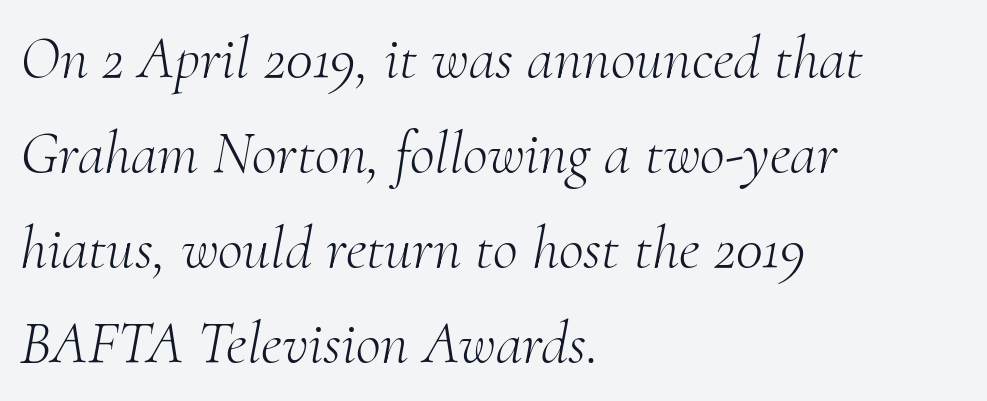
The image shows 61 px light serif type, italic (leaning right); set left-aligned, normal line spacing (1.56x), normal letter spacing, not underlined; medium stroke contrast and a small x-height.
